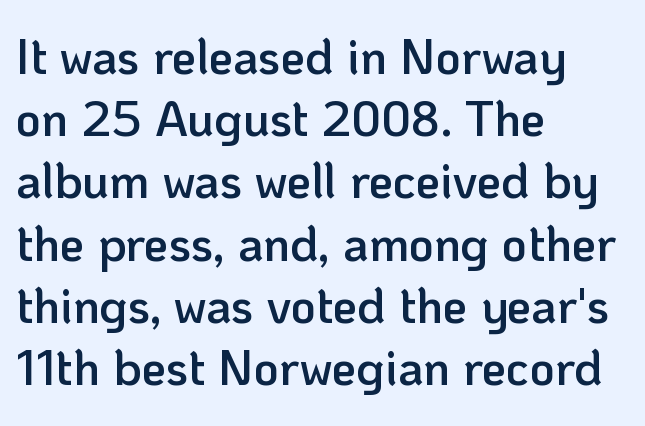
Q: Is the text bold? A: Semi-bold.
Q: Is the text italic (slanted)? A: No, it is upright.
Q: Is the typeface a serif or a sans-serif typeface? A: Sans-serif.
Q: Is the text underlined? A: No.
Q: How is the paragraph aligned? A: Left-aligned.
Q: Is the spacing between letters normal or unusually wide? A: Normal.
Q: Is the spacing between lines tight, normal or loose? A: Normal.
Q: Width (condensed, normal, or wide)? A: Normal.
Q: Stroke contrast? A: Low.
Q: x-height? A: Medium.
Q: Monospaced? A: No.
